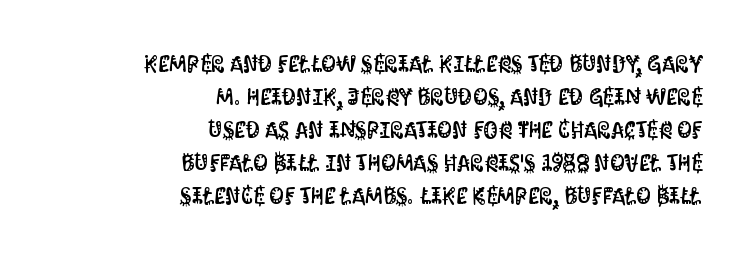
Q: Is the text italic (slanted)? A: No, it is upright.
Q: Is the text underlined? A: No.
Q: How is the paragraph aligned? A: Right-aligned.
Q: Is the spacing between letters normal or unusually wide? A: Normal.
Q: Is the spacing between lines tight, normal or loose? A: Normal.
